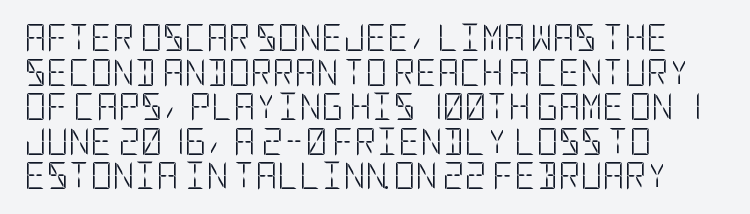
{"italic": "no", "bold": "no", "underline": "no", "align": "left", "line_spacing": "normal", "line_spacing_ratio": 1.28, "letter_spacing": "normal", "letter_spacing_em": 0.0, "glyph_px": 27}
